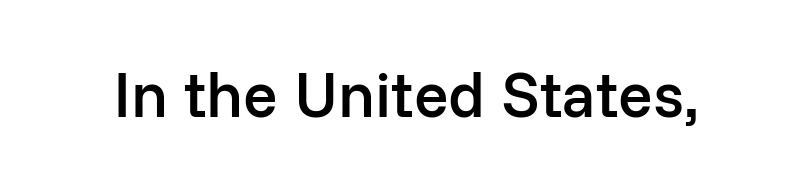
The image shows 64 px semibold sans-serif type, upright; set normal letter spacing, not underlined; low stroke contrast and a medium x-height.
